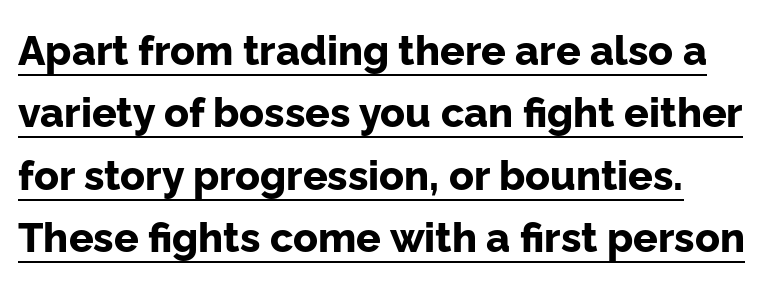
Baseline-to-baseline distance is the conventional proportion of letter height. In designer terms, the underline attribute is active on this setting. Posture: straight, roman, zero tilt. The text was rendered using a sans face with plain stroke endings.
